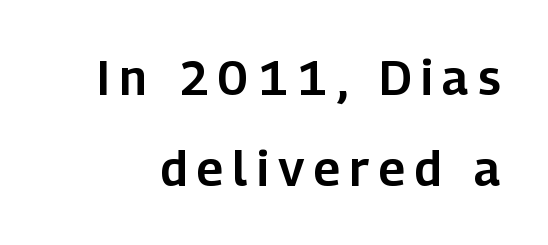
Q: Is the text italic (slanted)? A: No, it is upright.
Q: Is the typeface a serif or a sans-serif typeface? A: Sans-serif.
Q: Is the text underlined? A: No.
Q: Is the spacing between letters normal or unusually wide? A: Unusually wide.
Q: Width (condensed, normal, or wide)? A: Normal.
Q: Stroke contrast? A: Low.
Q: x-height? A: Medium.
Q: Monospaced? A: No.
